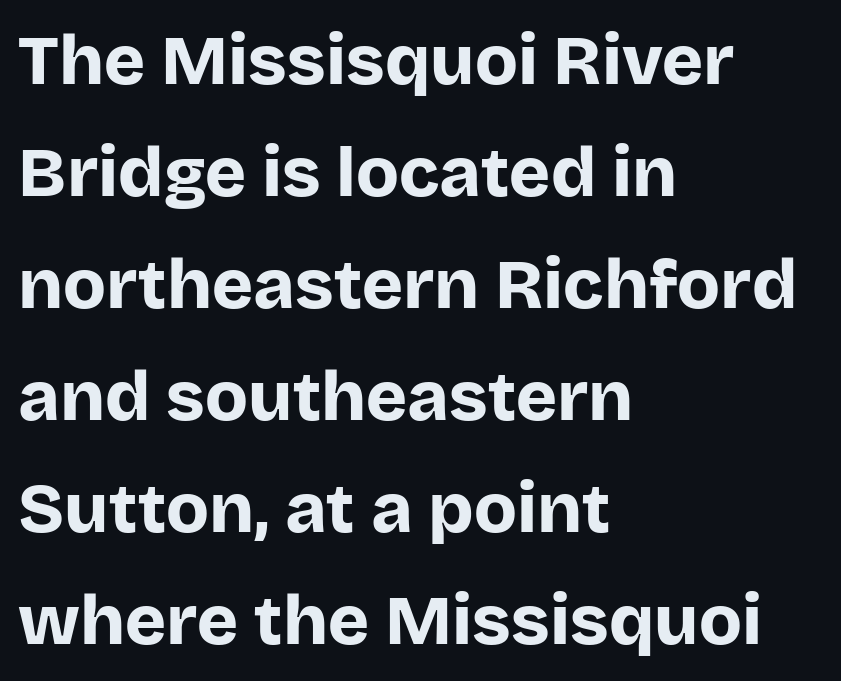
The setting favours the left margin, as ordinary paragraphs usually do. The face used here is proportionally spaced, like ordinary book or web type. Ordinary non-slanted type is in use. The passage shown has conventional tracking throughout. Look at the stroke-to-counter ratio: heavy, a bold.
